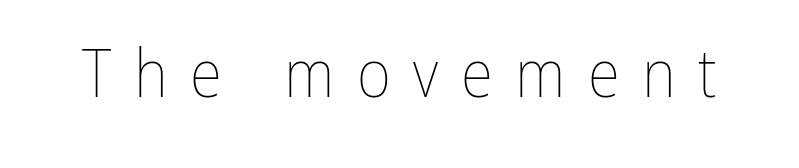
Q: Is the text bold? A: No.
Q: Is the text italic (slanted)? A: No, it is upright.
Q: Is the text underlined? A: No.
Q: Is the spacing between letters normal or unusually wide? A: Unusually wide.
Q: Width (condensed, normal, or wide)? A: Condensed.
Q: Stroke contrast? A: Low.
Q: x-height? A: Medium.
Q: Monospaced? A: No.
